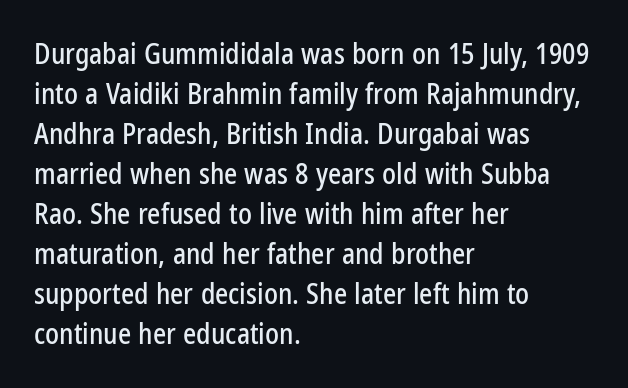
Each row of text sits above clean, open space. Interline gaps are of average width in this sample. Classification — sans serif. The face used here is rendered with its standard letterfit.
